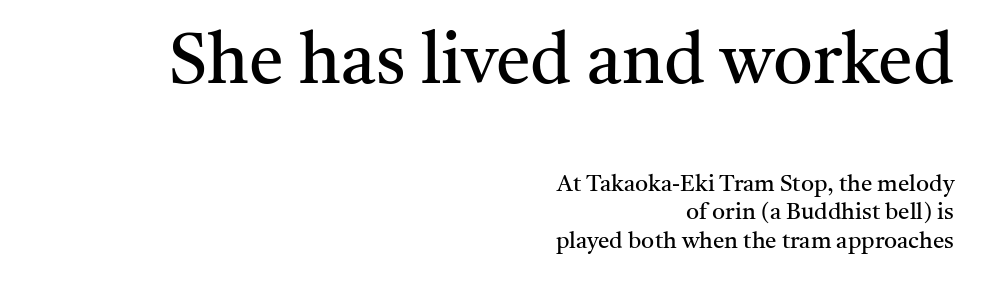
The image shows 70 px regular-weight serif type, upright; set right-aligned, line spacing 1.24x, normal letter spacing, not underlined; the first (top) block is 3.04x larger; medium stroke contrast and a medium x-height.
